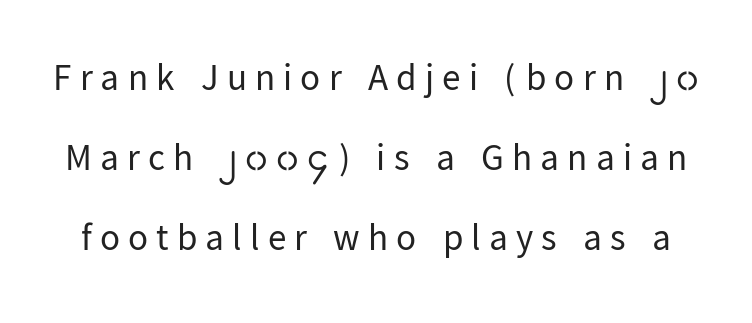
The image shows 37 px regular-weight sans-serif type, upright; set loose line spacing (2.16x), unusually wide letter spacing (+0.22 em), not underlined; low stroke contrast and a medium x-height.
